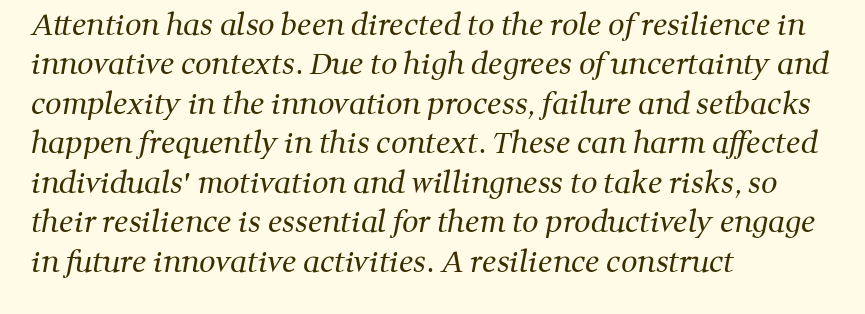
{"serif": "yes", "bold": "no", "weight": "regular", "width": "normal", "stroke_contrast": "medium", "x_height": "medium", "monospaced": "no", "underline": "no", "align": "left", "line_spacing": "normal", "line_spacing_ratio": 1.36, "letter_spacing": "normal", "letter_spacing_em": 0.0, "glyph_px": 29}
